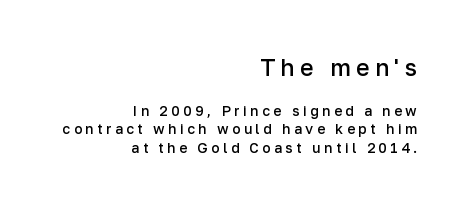
{"italic": "no", "bold": "semi", "underline": "no", "align": "right", "line_spacing": "normal", "line_spacing_ratio": 1.32, "letter_spacing": "wide", "letter_spacing_em": 0.24, "larger_block": "first", "size_ratio": 1.64, "glyph_px": 23}
